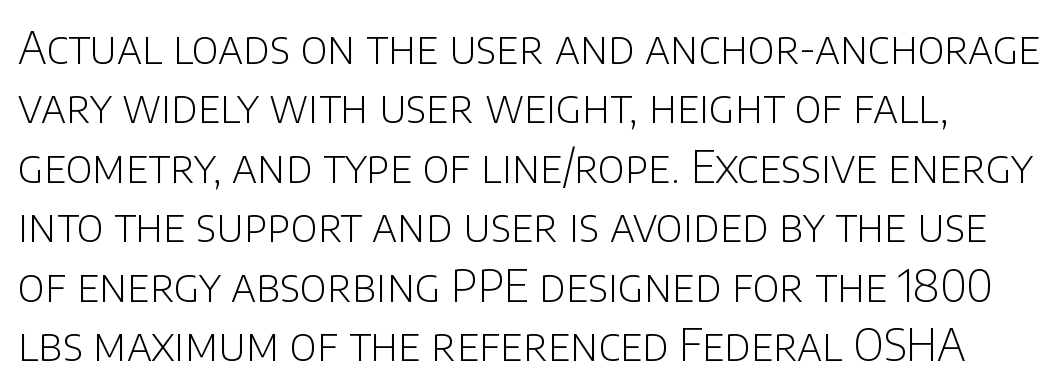
The image shows 44 px light sans-serif type, upright; set normal line spacing (1.35x), normal letter spacing, not underlined; low stroke contrast and a large x-height.
